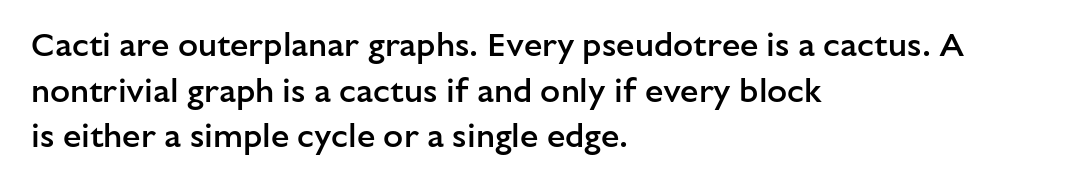
Every row of glyphs begins at an identical x-position on the left. In terms of leading, this rendering sits right in the middle. This sample uses an upright cut, with every glyph sitting square on the baseline. These words are printed semibold, heavier than regular yet not bold. Is this a fixed-width face? No — the glyphs have proportional, varying widths.
